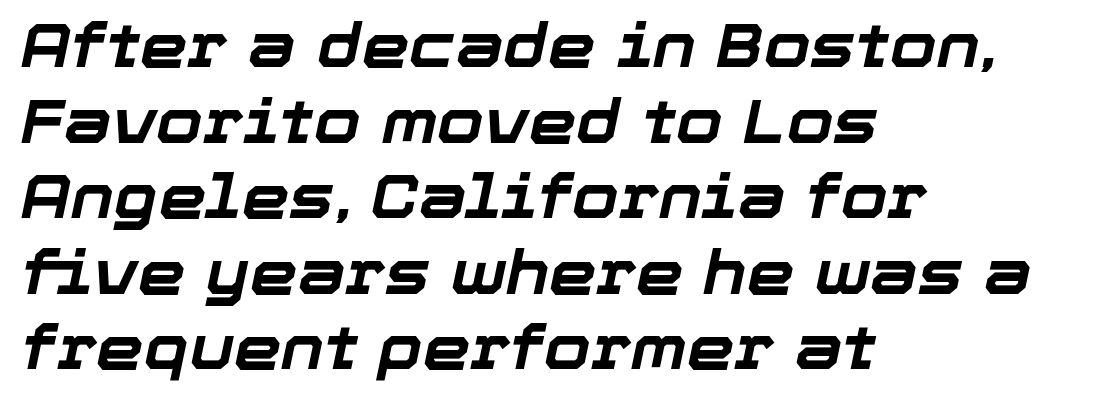
Here the glyphs are tracked normally, forming tight word shapes. Honestly, the row spacing looks completely unremarkable. Its strokes are broad and dark, the hallmark of bold type. The face used here is proportionally spaced, like ordinary book or web type. Any mark beneath the type? The region is blank.
